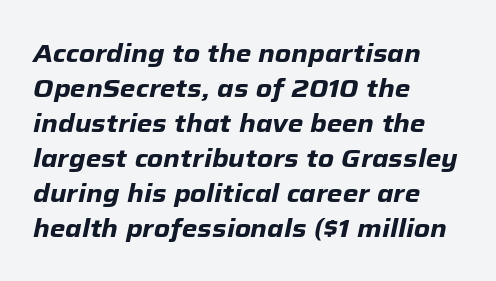
{"italic": "yes", "lean": "right", "slant_degrees": 12, "bold": "yes", "underline": "no", "align": "left", "line_spacing": "normal", "line_spacing_ratio": 1.4, "letter_spacing": "normal", "letter_spacing_em": 0.0, "glyph_px": 25}
